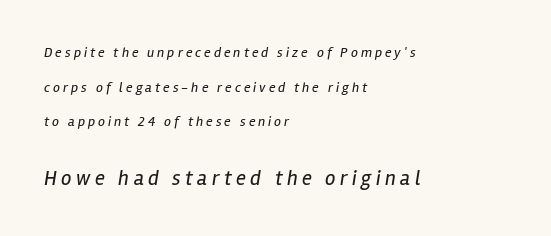
Plain, unruled lines of type. Alignment: flush left. Horizontal bands of white between lines are thick stripes. How are the letters spaced? Widely, with obvious added tracking. An italicized treatment has been applied to the whole sample.
